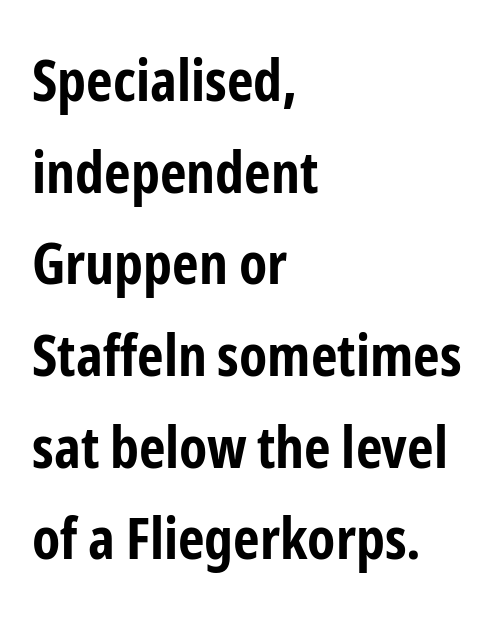
Q: Is the text bold? A: Yes.
Q: Is the text italic (slanted)? A: No, it is upright.
Q: Is the typeface a serif or a sans-serif typeface? A: Sans-serif.
Q: Is the text underlined? A: No.
Q: How is the paragraph aligned? A: Left-aligned.
Q: Is the spacing between letters normal or unusually wide? A: Normal.
Q: Is the spacing between lines tight, normal or loose? A: Normal.
Q: Width (condensed, normal, or wide)? A: Condensed.
Q: Stroke contrast? A: Low.
Q: x-height? A: Medium.
Q: Monospaced? A: No.
